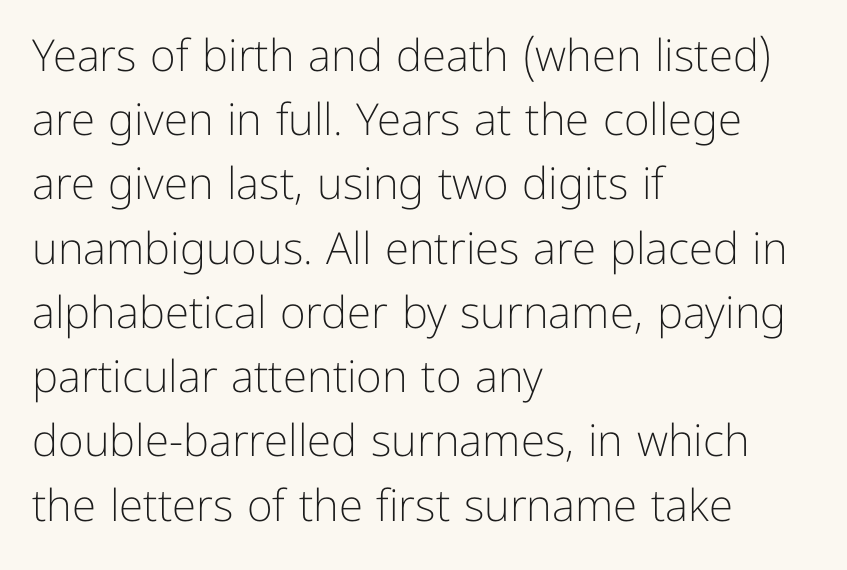
{"serif": "no", "italic": "no", "bold": "no", "weight": "light", "width": "normal", "stroke_contrast": "low", "x_height": "medium", "monospaced": "no", "underline": "no", "align": "left", "line_spacing": "normal", "line_spacing_ratio": 1.46, "letter_spacing": "normal", "letter_spacing_em": 0.0, "glyph_px": 44}
